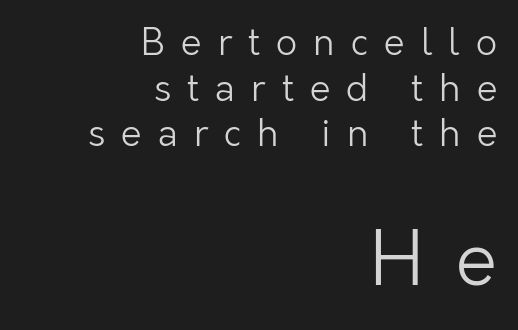
The font family rendered here belongs to the sans-serif group. Here the designer chose a conventional face with non-uniform glyph widths. The lettering stays uniformly vertical, giving the passage a roman look. The rag falls on the left side of this text block. There is plenty of visible air inserted between adjacent glyphs.
